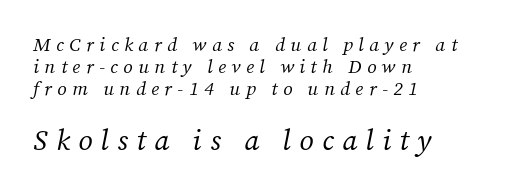
The image shows 29 px regular-weight serif type, italic (leaning right); set left-aligned, line spacing 1.17x, unusually wide letter spacing (+0.29 em), not underlined; the second (bottom) block is 1.53x larger; medium stroke contrast and a medium x-height.
